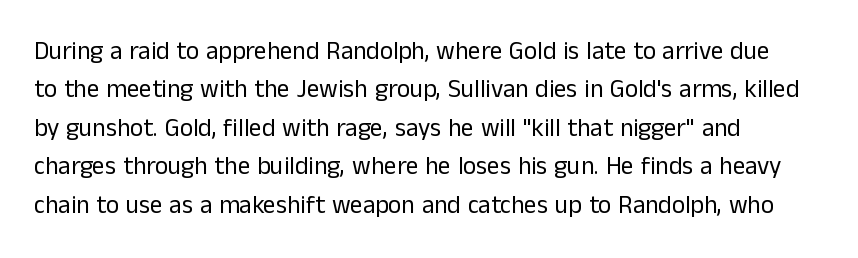
The image shows 25 px text type, upright; set left-aligned, normal line spacing (1.54x), normal letter spacing, not underlined.
